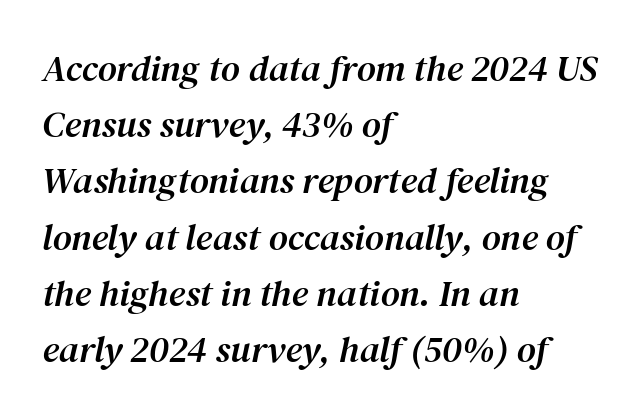
Q: Is the text italic (slanted)? A: Yes, it leans right by about 12 degrees.
Q: Is the typeface a serif or a sans-serif typeface? A: Serif.
Q: Is the text underlined? A: No.
Q: How is the paragraph aligned? A: Left-aligned.
Q: Is the spacing between letters normal or unusually wide? A: Normal.
Q: Is the spacing between lines tight, normal or loose? A: Normal.
Q: Width (condensed, normal, or wide)? A: Normal.
Q: Stroke contrast? A: Medium.
Q: x-height? A: Medium.
Q: Monospaced? A: No.
